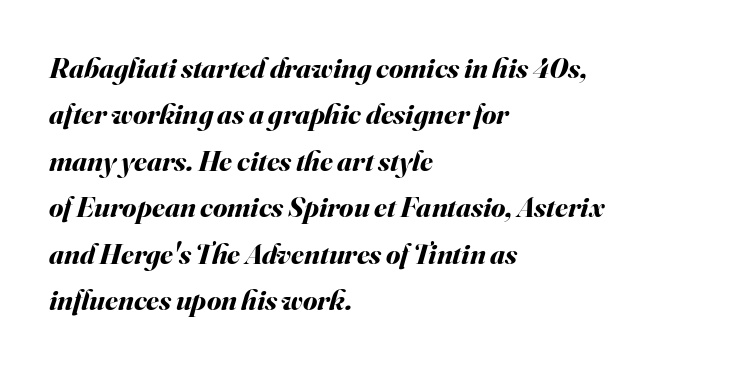
{"italic": "yes", "lean": "right", "slant_degrees": 16, "bold": "yes", "weight": "bold", "width": "normal", "stroke_contrast": "medium", "x_height": "small", "monospaced": "no", "underline": "no", "align": "left", "line_spacing": "normal", "line_spacing_ratio": 1.6, "letter_spacing": "normal", "letter_spacing_em": 0.0, "glyph_px": 29}
